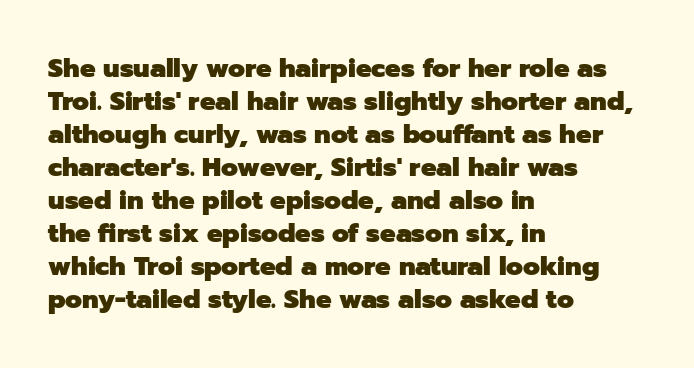
The leading is moderate, giving the passage an even texture. A dark, heavy texture on the line: the type is bold. Descenders hang freely into open space. Letter spacing: default. Notice how the passage keeps a crisp vertical edge on the left only. This is roman type, the default non-slanted kind.
